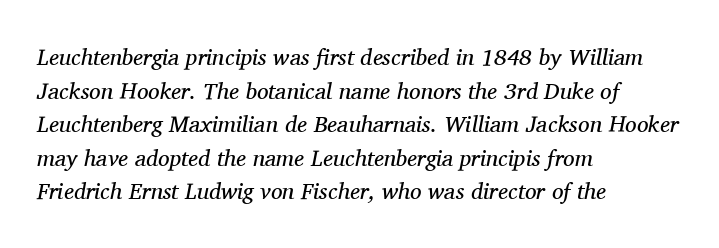
The image shows 23 px text type, italic (leaning right); set left-aligned, normal line spacing (1.46x), normal letter spacing, not underlined.
